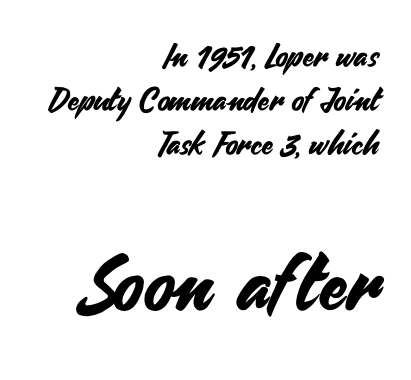
Q: Is the text italic (slanted)? A: Yes.
Q: Is the typeface a serif or a sans-serif typeface? A: Sans-serif.
Q: Is the text underlined? A: No.
Q: How is the paragraph aligned? A: Right-aligned.
Q: Is the spacing between letters normal or unusually wide? A: Normal.
Q: Is the spacing between lines tight, normal or loose? A: Normal.
Q: Which block of text is set in a larger size, the first (top) or the second (bottom)? A: The second (bottom) one.
Q: Width (condensed, normal, or wide)? A: Normal.
Q: Stroke contrast? A: Medium.
Q: x-height? A: Small.
Q: Monospaced? A: No.
